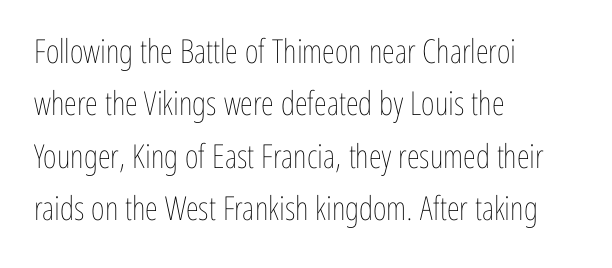
Q: Is the text bold? A: No.
Q: Is the text italic (slanted)? A: No, it is upright.
Q: Is the text underlined? A: No.
Q: How is the paragraph aligned? A: Left-aligned.
Q: Is the spacing between letters normal or unusually wide? A: Normal.
Q: Is the spacing between lines tight, normal or loose? A: Normal.
Q: Width (condensed, normal, or wide)? A: Condensed.
Q: Stroke contrast? A: Low.
Q: x-height? A: Medium.
Q: Monospaced? A: No.
